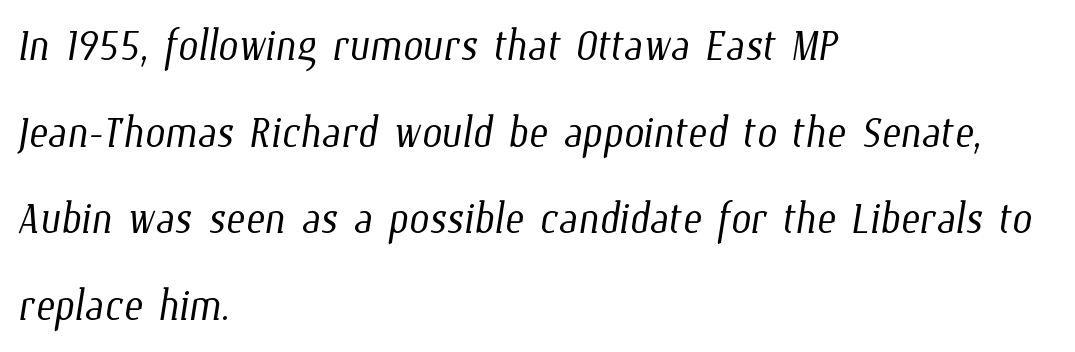
These lines are rendered in a variable-pitch font. Stem width sits at or under what a default text font uses. Regular leading. Has an underline been added? It has not.
